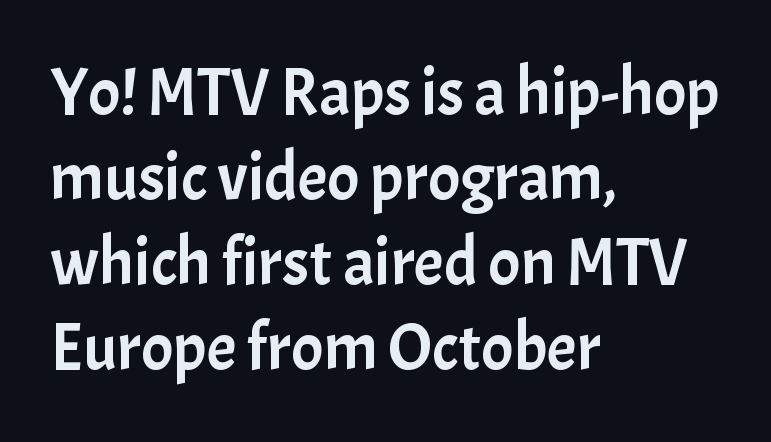
Decoration check: the copy has no underline. The letters stand upright; this is a roman face. The passage is arranged the way most books set body copy — flush left. Characters follow at the spacing the type designer built in.
